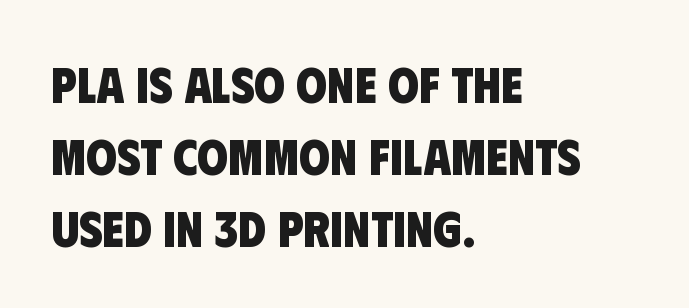
The image shows 50 px heavy, condensed sans-serif type; set left-aligned, normal line spacing (1.44x), normal letter spacing, not underlined; low stroke contrast and a large x-height.
